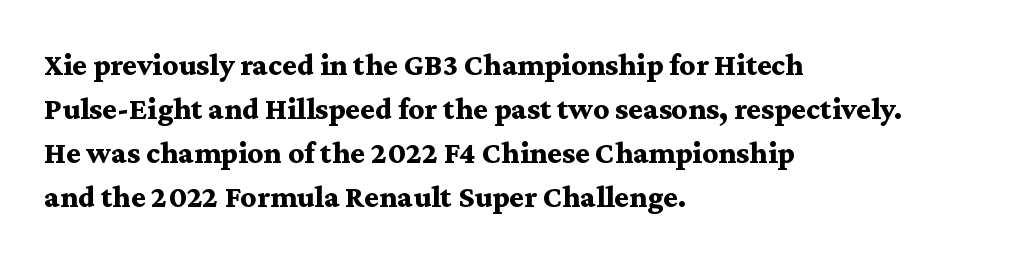
The image shows 31 px bold, wide serif type, upright; set left-aligned, normal line spacing (1.42x), normal letter spacing, not underlined; medium stroke contrast and a medium x-height.
